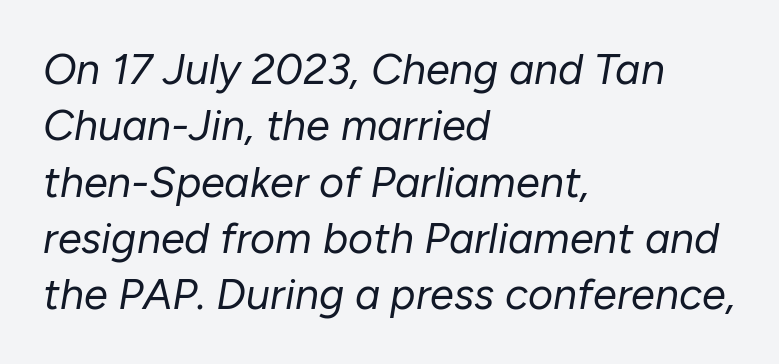
{"italic": "yes", "lean": "right", "slant_degrees": 10, "bold": "no", "weight": "regular", "width": "normal", "stroke_contrast": "low", "x_height": "medium", "monospaced": "no", "underline": "no", "align": "left", "line_spacing": "normal", "line_spacing_ratio": 1.31, "letter_spacing": "normal", "letter_spacing_em": 0.0, "glyph_px": 43}
